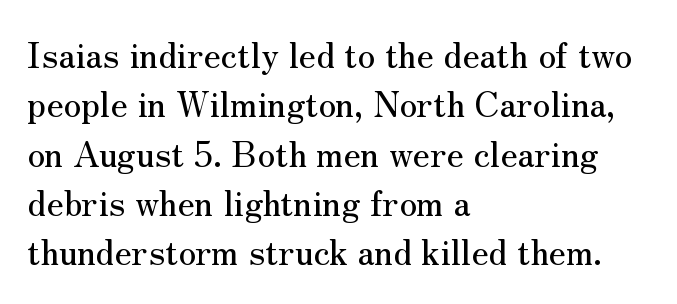
The image shows 35 px serif type, upright; set left-aligned, normal line spacing (1.41x), normal letter spacing, not underlined; medium stroke contrast and a small x-height.
